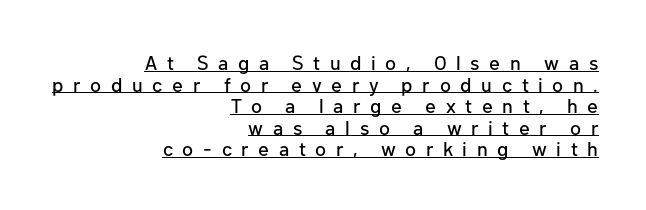
The image shows 20 px text type, upright; set right-aligned, tight line spacing (1.08x), unusually wide letter spacing (+0.48 em), underlined.
